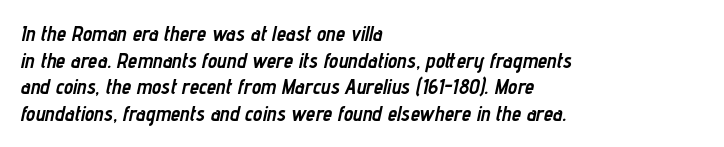
{"italic": "yes", "lean": "right", "slant_degrees": 12, "bold": "yes", "underline": "no", "align": "left", "line_spacing": "normal", "line_spacing_ratio": 1.27, "letter_spacing": "normal", "letter_spacing_em": 0.0, "glyph_px": 21}
